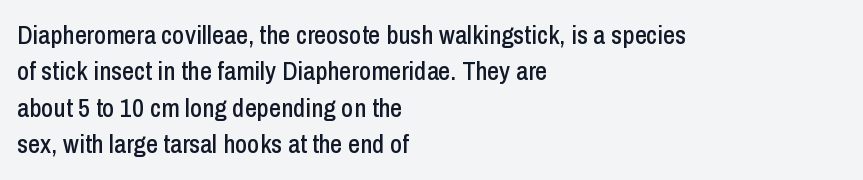
Q: Is the text italic (slanted)? A: No, it is upright.
Q: Is the text underlined? A: No.
Q: How is the paragraph aligned? A: Left-aligned.
Q: Is the spacing between letters normal or unusually wide? A: Normal.
Q: Is the spacing between lines tight, normal or loose? A: Normal.
